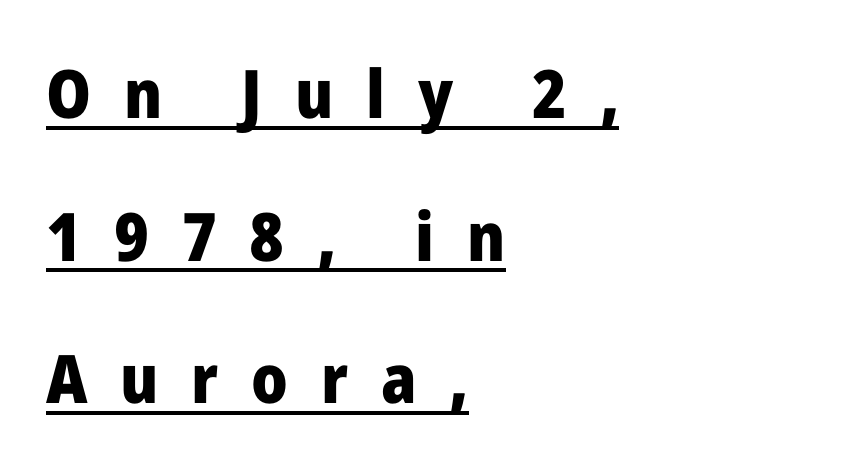
The image shows 67 px heavy sans-serif type, upright; set left-aligned, loose line spacing (2.13x), unusually wide letter spacing (+0.49 em), underlined; low stroke contrast and a medium x-height.
